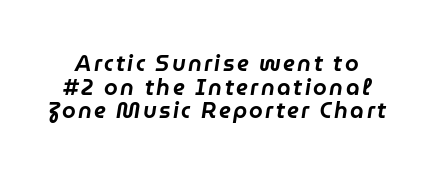
Q: Is the text italic (slanted)? A: Yes, it leans right by about 9 degrees.
Q: Is the text underlined? A: No.
Q: Is the spacing between lines tight, normal or loose? A: Tight.
